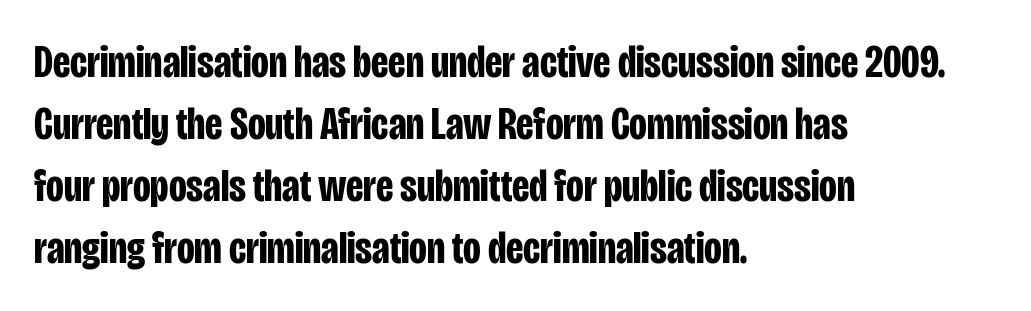
The letterforms sit shoulder to shoulder at normal distance. The passage shown is typed in a proportional face where columns would drift. A clean baseline with only descenders dipping below it. The type family on display is of the sans-serif kind. These words are printed bold, with thick strokes throughout.
